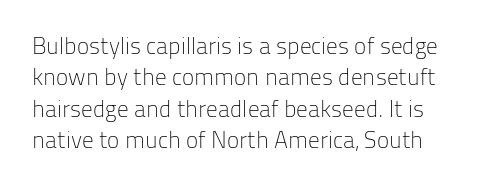
{"italic": "no", "bold": "no", "underline": "no", "line_spacing": "normal", "line_spacing_ratio": 1.36, "letter_spacing": "normal", "letter_spacing_em": 0.0, "glyph_px": 23}
